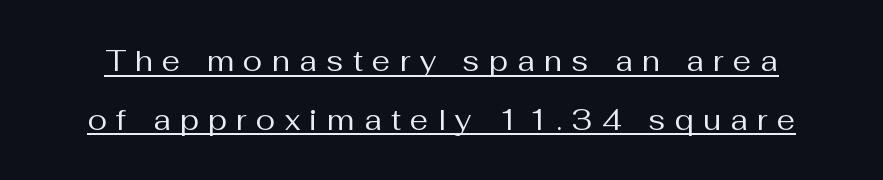
Q: Is the text bold? A: No.
Q: Is the text italic (slanted)? A: No, it is upright.
Q: Is the typeface a serif or a sans-serif typeface? A: Sans-serif.
Q: Is the text underlined? A: Yes.
Q: Is the spacing between letters normal or unusually wide? A: Unusually wide.
Q: Is the spacing between lines tight, normal or loose? A: Loose.
Q: Width (condensed, normal, or wide)? A: Normal.
Q: Stroke contrast? A: Medium.
Q: x-height? A: Medium.
Q: Monospaced? A: No.
